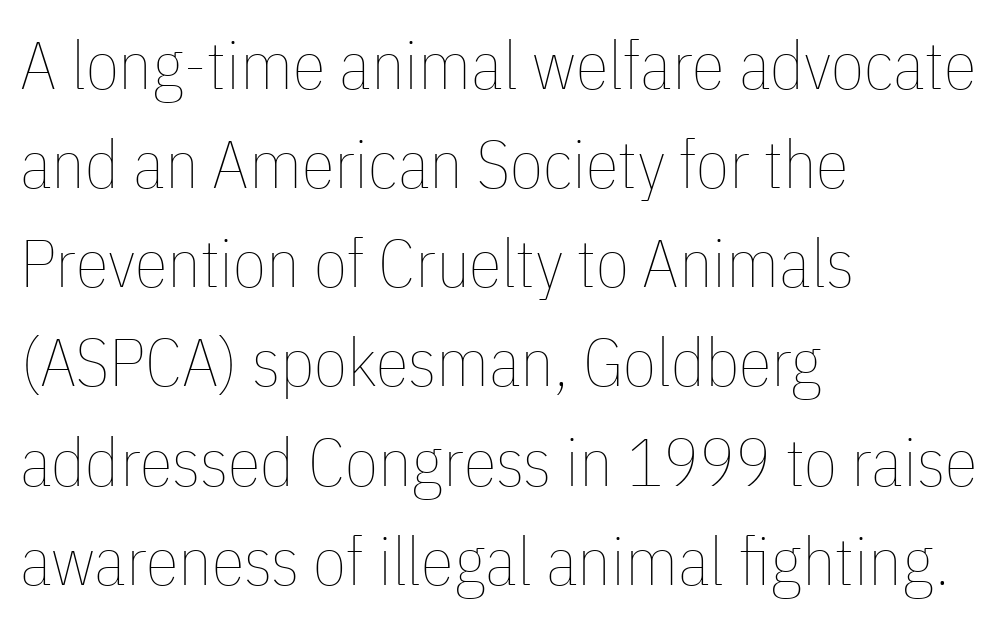
Each letter keeps its own natural width here, so spacing adapts to shape. The glyphs are unaccompanied by any horizontal stroke below them. Stroke thickness stays within the range of a standard reading face or lighter. This sample is left-justified, so line endings fall wherever the words run out. If you drew a line through each stem, it would be perfectly vertical.
